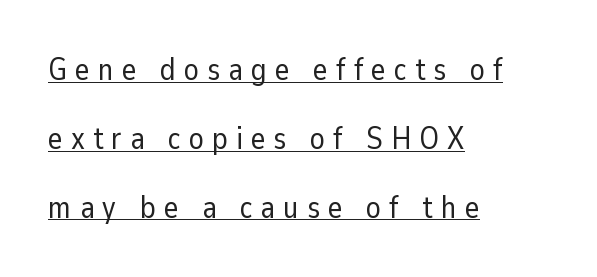
{"serif": "no", "italic": "no", "bold": "no", "weight": "regular", "width": "normal", "stroke_contrast": "low", "x_height": "medium", "monospaced": "no", "underline": "yes", "align": "left", "line_spacing": "loose", "line_spacing_ratio": 2.22, "letter_spacing": "wide", "letter_spacing_em": 0.26, "glyph_px": 31}
